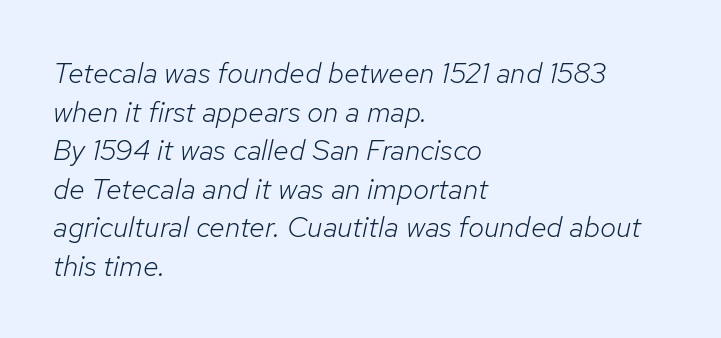
The image shows 29 px light type, italic (leaning right); set left-aligned, normal line spacing (1.33x), normal letter spacing, not underlined; low stroke contrast and a medium x-height.
